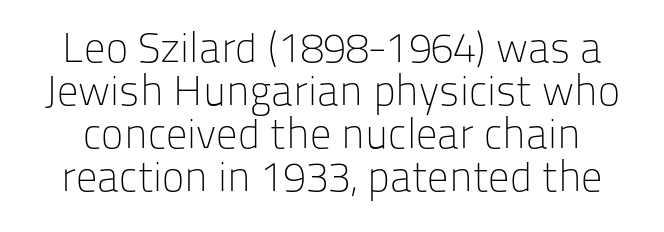
{"serif": "no", "italic": "no", "bold": "no", "weight": "light", "width": "normal", "stroke_contrast": "low", "x_height": "medium", "monospaced": "no", "underline": "no", "line_spacing": "tight", "line_spacing_ratio": 1.02, "letter_spacing": "normal", "letter_spacing_em": 0.0, "glyph_px": 42}
